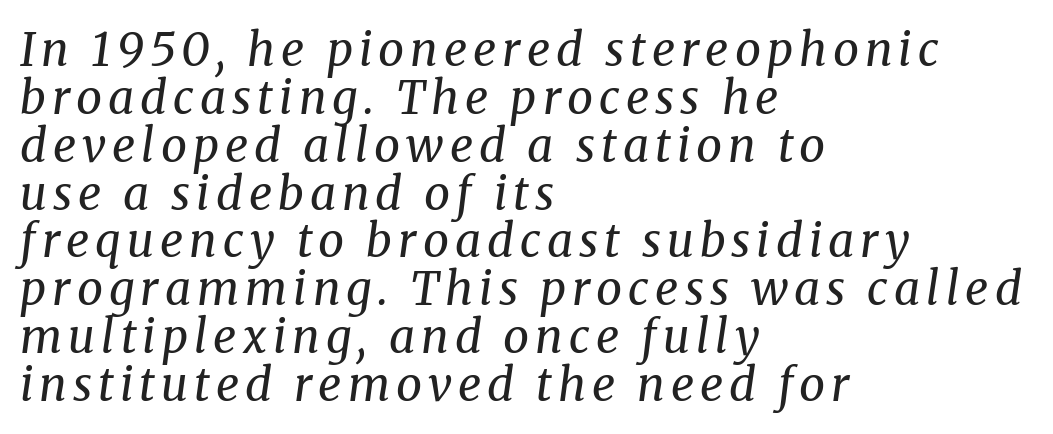
Style check: oblique. The ragged edge is on the right, which tells us the setting is flush left. You can tell from the footed stems that serif type was used. The space between consecutive lines is stingy. Descender tails drop into unmarked territory.
